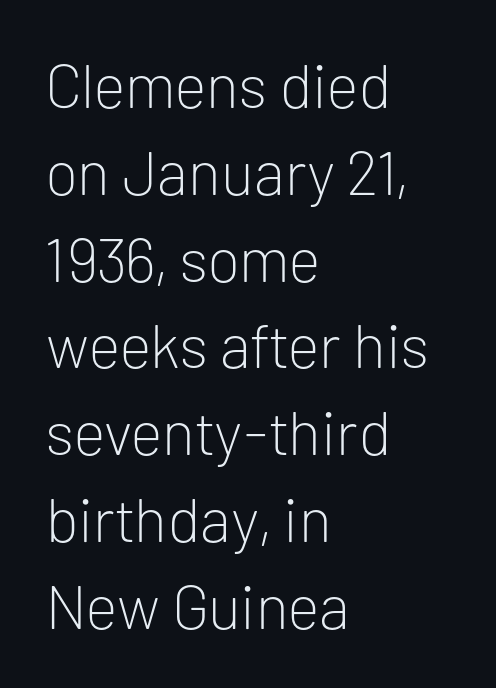
Teacher's note: observe the even left margin — that is flush-left alignment. Descenders hang freely into open space. These lines are rendered in a variable-pitch font. Is the type heavy? It reads as light-to-regular instead. Normally led — the rows are evenly, conventionally spaced. Stroke terminals: plain, sans-serif.
